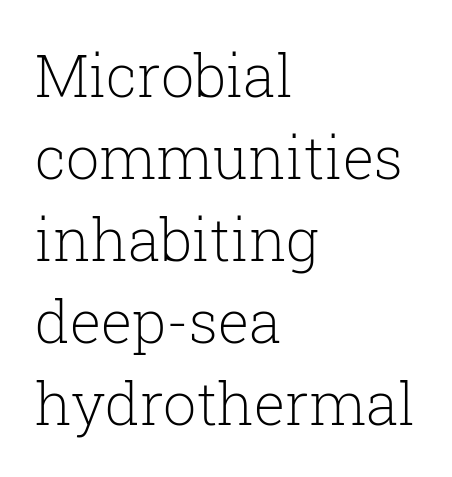
Students, note that the glyphs here touch the page at normal intervals. Teacher's note: observe the even left margin — that is flush-left alignment. The foot of each line stays bare and open. Note the varied advance widths — an 'i' is clearly narrower than an 'm'.
